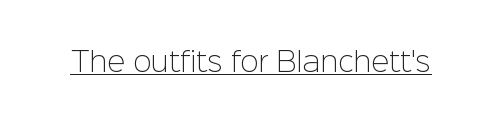
The image shows 27 px text type, upright; set normal letter spacing, underlined.
